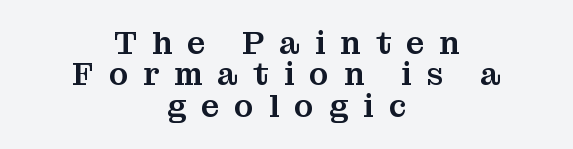
Notice how the stems are strictly vertical — no italics here. Honestly, the letter spacing is so wide it's the main thing you notice. This sample has the flowing, uneven cadence of proportional lettering. Horizontal alignment here is central, giving a formal, balanced look. Compared with typical paragraphs, the rows here are closer together.
